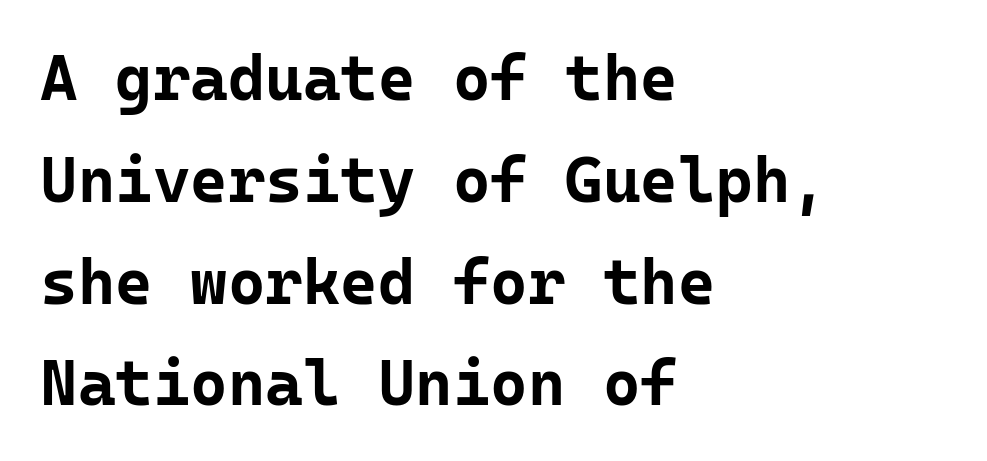
Unlike a traditional serif, this face leaves its strokes unadorned. Casual observation: everything's shoved over to the left. Fixed-width glyphs throughout — classic coding-font behaviour. Every character sits straight up, as roman type does. A normal amount of white space separates one row of letters from the next. Underlining? Definitely not there.
